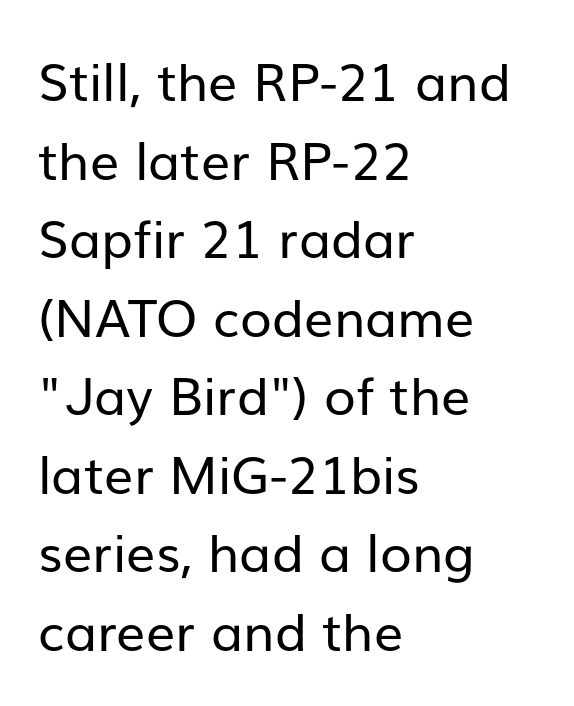
Q: Is the text bold? A: No.
Q: Is the text italic (slanted)? A: No, it is upright.
Q: Is the typeface a serif or a sans-serif typeface? A: Sans-serif.
Q: Is the text underlined? A: No.
Q: How is the paragraph aligned? A: Left-aligned.
Q: Is the spacing between letters normal or unusually wide? A: Normal.
Q: Is the spacing between lines tight, normal or loose? A: Normal.
Q: Width (condensed, normal, or wide)? A: Normal.
Q: Stroke contrast? A: Low.
Q: x-height? A: Medium.
Q: Monospaced? A: No.
